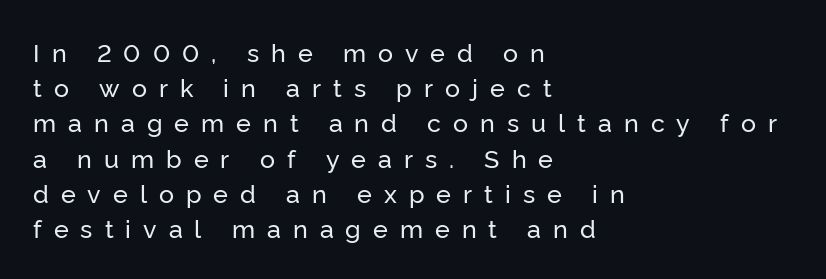
The image shows 25 px text type, upright; set left-aligned, normal line spacing (1.41x), unusually wide letter spacing (+0.48 em), not underlined.
